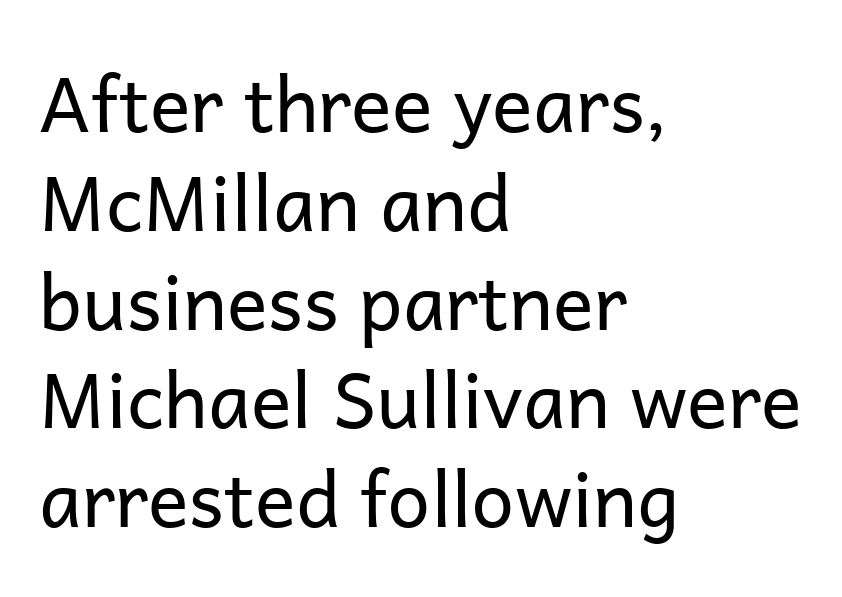
{"serif": "no", "italic": "no", "bold": "no", "weight": "regular", "width": "normal", "stroke_contrast": "low", "x_height": "medium", "monospaced": "no", "underline": "no", "align": "left", "line_spacing": "normal", "line_spacing_ratio": 1.3, "letter_spacing": "normal", "letter_spacing_em": 0.0, "glyph_px": 76}
